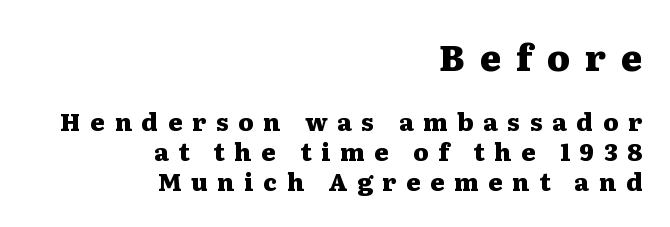
Q: Is the text bold? A: Yes.
Q: Is the text italic (slanted)? A: No, it is upright.
Q: Is the typeface a serif or a sans-serif typeface? A: Serif.
Q: Is the text underlined? A: No.
Q: How is the paragraph aligned? A: Right-aligned.
Q: Is the spacing between letters normal or unusually wide? A: Unusually wide.
Q: Is the spacing between lines tight, normal or loose? A: Normal.
Q: Which block of text is set in a larger size, the first (top) or the second (bottom)? A: The first (top) one.
Q: Width (condensed, normal, or wide)? A: Wide.
Q: Stroke contrast? A: Medium.
Q: x-height? A: Medium.
Q: Monospaced? A: No.
